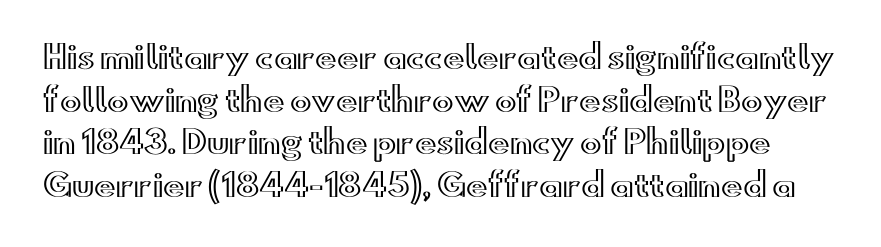
Q: Is the text italic (slanted)? A: No, it is upright.
Q: Is the text underlined? A: No.
Q: Is the spacing between letters normal or unusually wide? A: Normal.
Q: Is the spacing between lines tight, normal or loose? A: Normal.
Q: Width (condensed, normal, or wide)? A: Wide.
Q: x-height? A: Small.
Q: Monospaced? A: No.
